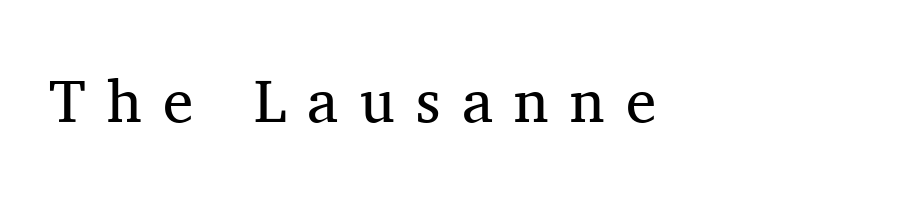
{"serif": "yes", "italic": "no", "bold": "no", "weight": "regular", "width": "normal", "stroke_contrast": "medium", "x_height": "medium", "monospaced": "no", "underline": "no", "align": "left", "letter_spacing": "wide", "letter_spacing_em": 0.35, "glyph_px": 61}
